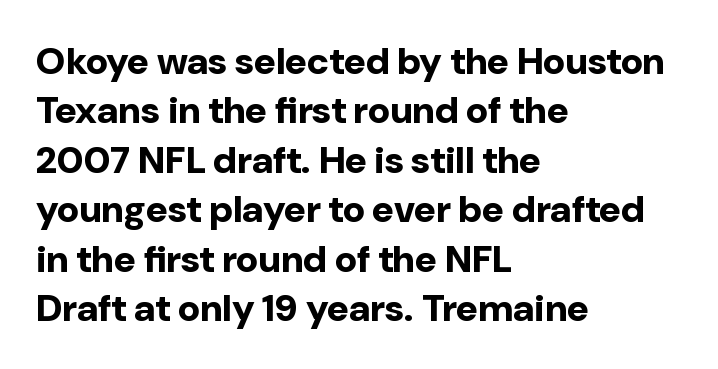
The image shows 38 px bold sans-serif type, upright; set left-aligned, normal line spacing (1.3x), normal letter spacing, not underlined; low stroke contrast and a medium x-height.
